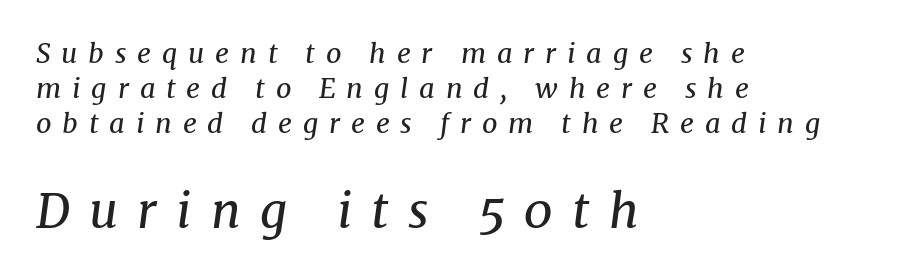
Q: Is the text bold? A: No.
Q: Is the text italic (slanted)? A: Yes, it leans right by about 8 degrees.
Q: Is the typeface a serif or a sans-serif typeface? A: Serif.
Q: Is the text underlined? A: No.
Q: How is the paragraph aligned? A: Left-aligned.
Q: Is the spacing between letters normal or unusually wide? A: Unusually wide.
Q: Is the spacing between lines tight, normal or loose? A: Normal.
Q: Which block of text is set in a larger size, the first (top) or the second (bottom)? A: The second (bottom) one.
Q: Width (condensed, normal, or wide)? A: Normal.
Q: Stroke contrast? A: Medium.
Q: x-height? A: Medium.
Q: Monospaced? A: No.
